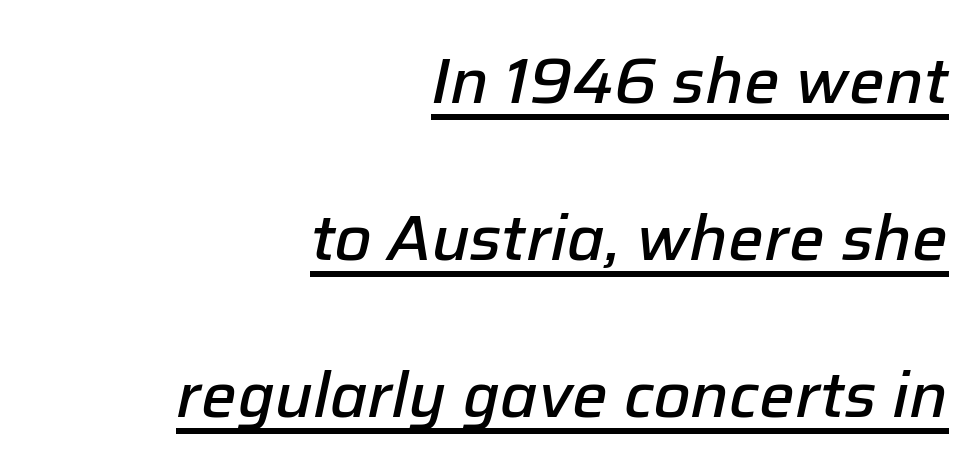
The characters look somewhat weighty, a semibold short of true bold. Vertical spacing — loose. Character widths vary here, with narrow letters taking less room than wide ones. The tracking reads as untouched default to a designer's eye.
